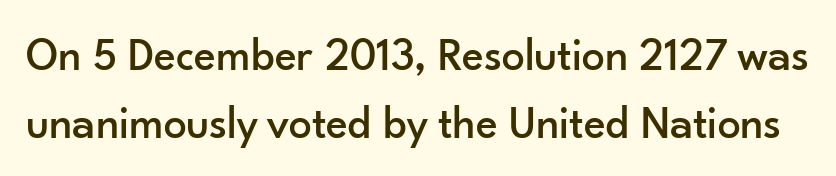
{"serif": "no", "italic": "no", "width": "normal", "stroke_contrast": "low", "x_height": "small", "monospaced": "no", "underline": "no", "line_spacing": "normal", "line_spacing_ratio": 1.48, "letter_spacing": "normal", "letter_spacing_em": 0.0, "glyph_px": 46}
